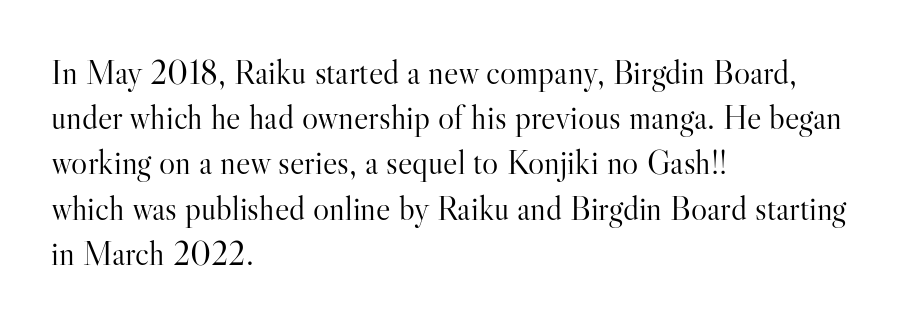
Is the block centered? No — it sits flush against the left margin. Spacing verdict: proportional, widths tailored to each character. Does extra space separate the letters? No, they use regular spacing. The letters carry serifs — small finishing strokes at the ends of their stems. This reads as an unemphasized weight, regular at the heaviest.
